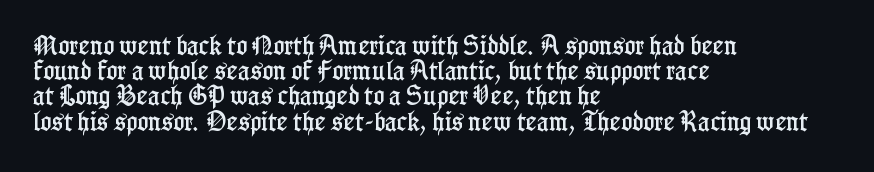
Q: Is the text italic (slanted)? A: No, it is upright.
Q: Is the text underlined? A: No.
Q: How is the paragraph aligned? A: Left-aligned.
Q: Is the spacing between letters normal or unusually wide? A: Normal.
